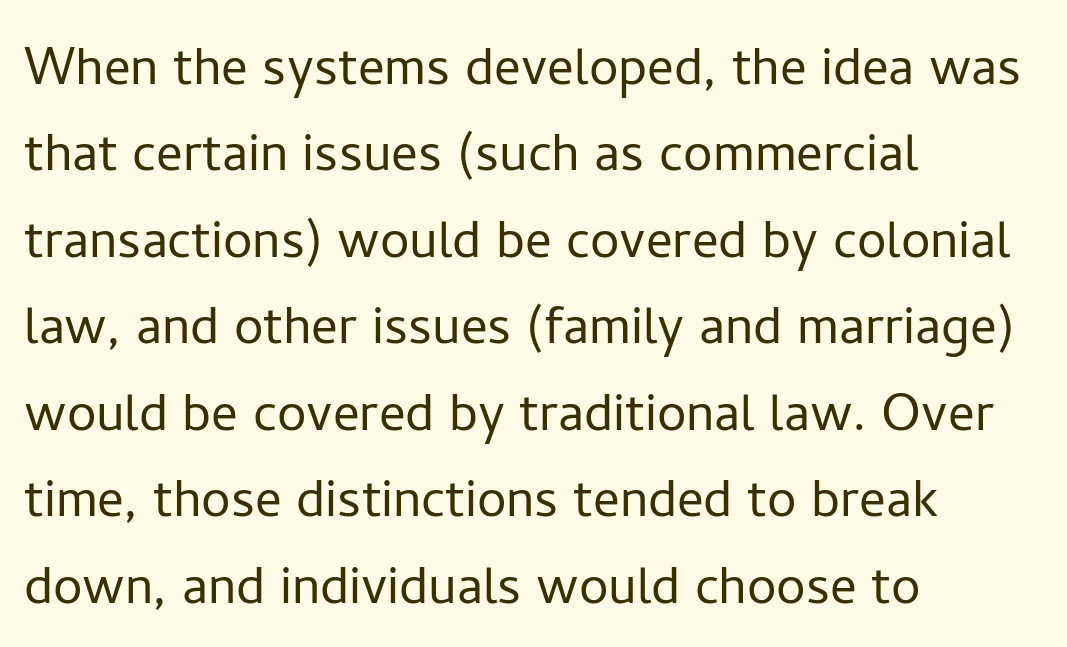
{"serif": "no", "italic": "no", "bold": "no", "weight": "light", "width": "normal", "stroke_contrast": "low", "x_height": "medium", "monospaced": "no", "underline": "no", "align": "left", "line_spacing": "normal", "line_spacing_ratio": 1.31, "letter_spacing": "normal", "letter_spacing_em": 0.0, "glyph_px": 66}
